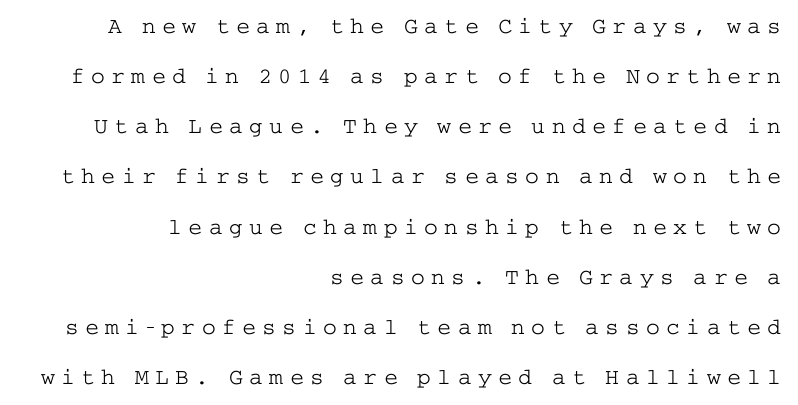
The image shows 23 px text type, upright; set right-aligned, loose line spacing (2.18x), unusually wide letter spacing (+0.28 em), not underlined.
